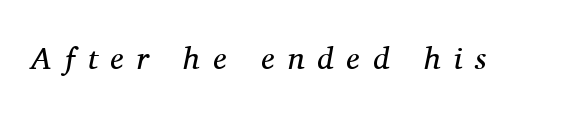
The image shows 31 px regular-weight serif type, italic (leaning right); set unusually wide letter spacing (+0.42 em), not underlined; medium stroke contrast and a medium x-height.
